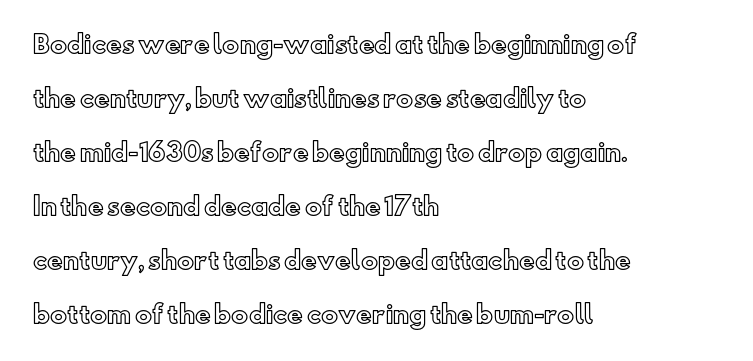
The letterforms sit shoulder to shoulder at normal distance. A clean baseline with only descenders dipping below it. The paragraph has a hard left edge and a soft right edge. You could fit nearly another row in the gap between these rows.
